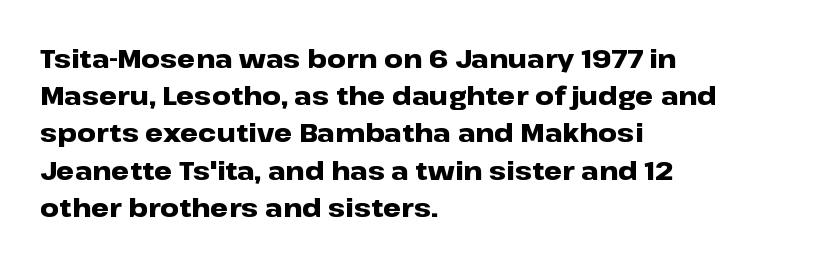
Notice how descenders clear the ascenders below comfortably — that's standard leading. Compared with an ordinary text face, these strokes are far heavier — a full bold. Compared with typical body copy, the letter spacing here is the same. Italic: no, the glyphs are upright roman. The rag falls on the right side of this text block. Descenders hang freely into open space.
